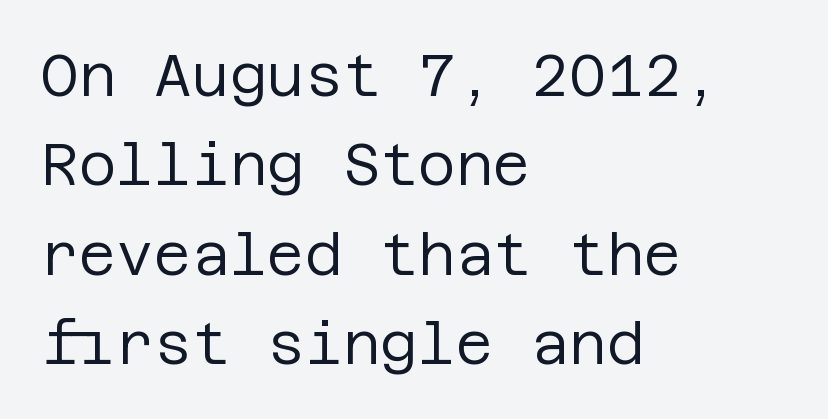
The image shows 58 px regular-weight sans-serif type, upright; set left-aligned, normal line spacing (1.54x), normal letter spacing, not underlined; low stroke contrast and a large x-height.
